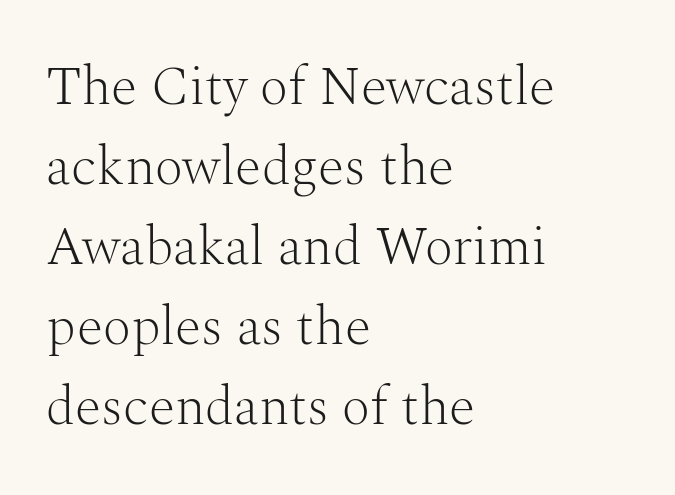
{"serif": "yes", "italic": "no", "bold": "no", "weight": "light", "width": "normal", "stroke_contrast": "medium", "x_height": "medium", "monospaced": "no", "underline": "no", "align": "left", "line_spacing": "normal", "line_spacing_ratio": 1.48, "letter_spacing": "normal", "letter_spacing_em": 0.0, "glyph_px": 54}
